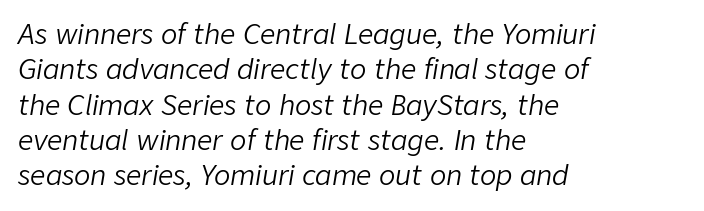
The image shows 27 px text type, italic (leaning right); set left-aligned, normal line spacing (1.31x), normal letter spacing, not underlined.
